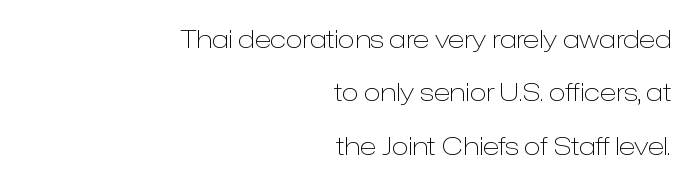
{"italic": "no", "bold": "no", "underline": "no", "align": "right", "line_spacing": "loose", "line_spacing_ratio": 2.14, "letter_spacing": "normal", "letter_spacing_em": 0.0, "glyph_px": 25}
